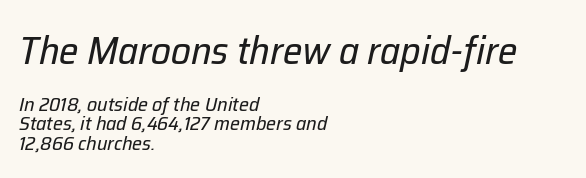
{"italic": "yes", "lean": "right", "slant_degrees": 12, "bold": "no", "weight": "regular", "width": "normal", "stroke_contrast": "low", "x_height": "medium", "monospaced": "no", "underline": "no", "align": "left", "line_spacing": "tight", "line_spacing_ratio": 0.97, "letter_spacing": "normal", "letter_spacing_em": 0.0, "larger_block": "first", "size_ratio": 1.95, "glyph_px": 39}
